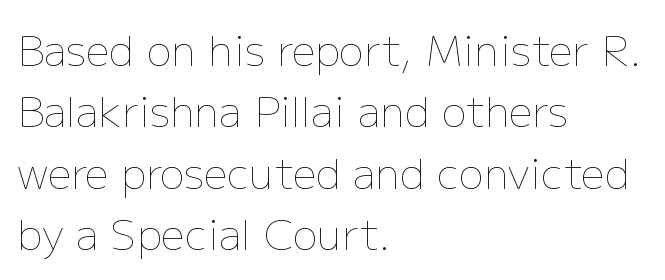
{"italic": "no", "bold": "no", "weight": "thin", "width": "normal", "stroke_contrast": "low", "x_height": "medium", "monospaced": "no", "underline": "no", "align": "left", "line_spacing": "normal", "line_spacing_ratio": 1.46, "letter_spacing": "normal", "letter_spacing_em": 0.0, "glyph_px": 42}
